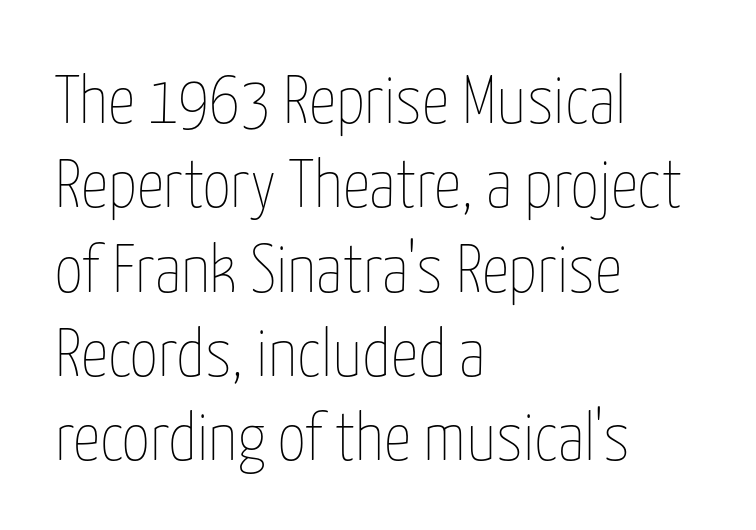
The cut favours lightness, reaching ordinary text weight at its darkest. Upright lettering throughout. A classic flush-left, rag-right setting is used for this passage. Words appear dense and cohesive because spacing is normal. Is this a fixed-width face? No — the glyphs have proportional, varying widths.
